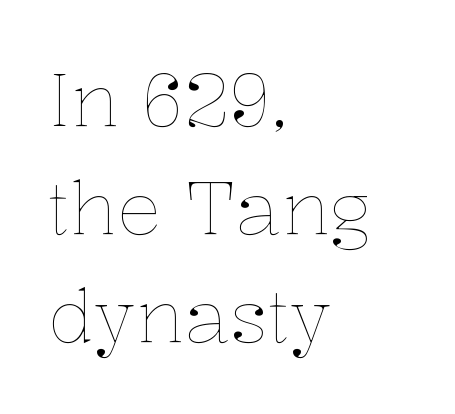
Q: Is the text bold? A: No.
Q: Is the text italic (slanted)? A: No, it is upright.
Q: Is the text underlined? A: No.
Q: How is the paragraph aligned? A: Left-aligned.
Q: Is the spacing between letters normal or unusually wide? A: Normal.
Q: Is the spacing between lines tight, normal or loose? A: Normal.
Q: Width (condensed, normal, or wide)? A: Normal.
Q: Stroke contrast? A: Low.
Q: x-height? A: Medium.
Q: Monospaced? A: No.
